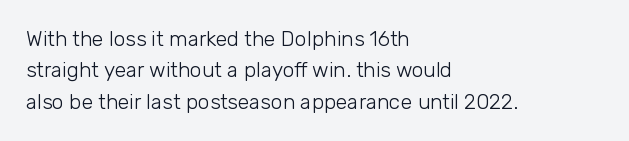
{"italic": "no", "bold": "no", "underline": "no", "align": "left", "line_spacing": "normal", "line_spacing_ratio": 1.49, "letter_spacing": "normal", "letter_spacing_em": 0.0, "glyph_px": 21}
